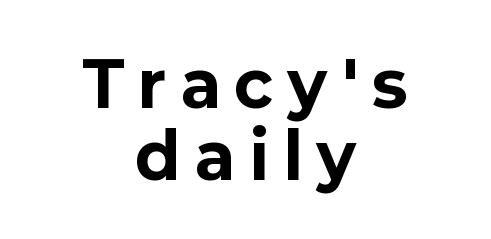
Teacher's note: observe the equal gaps on both sides — that is centered alignment. Rule under the text: the space is simply empty. Nope, not italic — everything's standing straight. The rendering uses a small line-height, squeezing the rows. The letters advance in unequal steps, a hallmark of proportional type.
